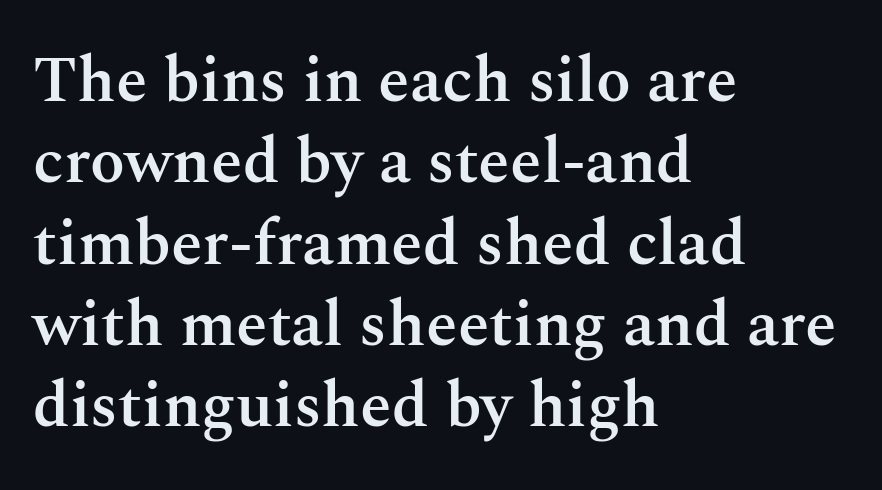
{"serif": "yes", "italic": "no", "bold": "semi", "weight": "semibold", "width": "normal", "stroke_contrast": "medium", "x_height": "medium", "monospaced": "no", "underline": "no", "align": "left", "line_spacing": "normal", "line_spacing_ratio": 1.27, "letter_spacing": "normal", "letter_spacing_em": 0.0, "glyph_px": 64}
